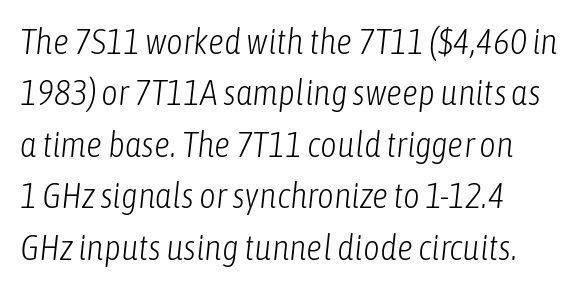
{"italic": "yes", "lean": "right", "slant_degrees": 6, "bold": "no", "weight": "light", "width": "condensed", "stroke_contrast": "low", "x_height": "medium", "monospaced": "no", "underline": "no", "align": "left", "line_spacing": "normal", "line_spacing_ratio": 1.43, "letter_spacing": "normal", "letter_spacing_em": 0.0, "glyph_px": 36}
